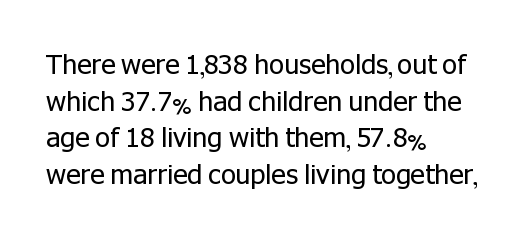
The image shows 27 px text type, upright; set left-aligned, normal line spacing (1.36x), normal letter spacing, not underlined.
